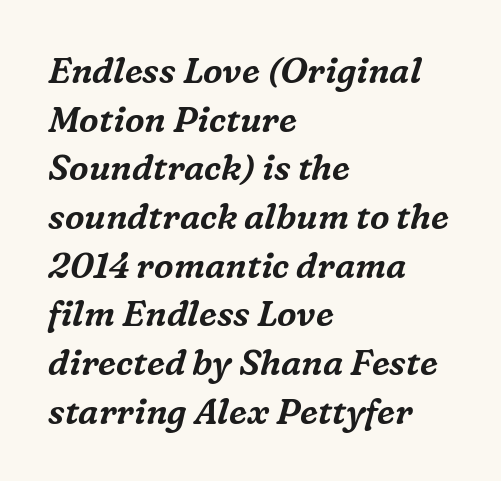
The image shows 35 px serif type, italic (leaning right); set left-aligned, normal line spacing (1.39x), normal letter spacing, not underlined; medium stroke contrast and a medium x-height.
